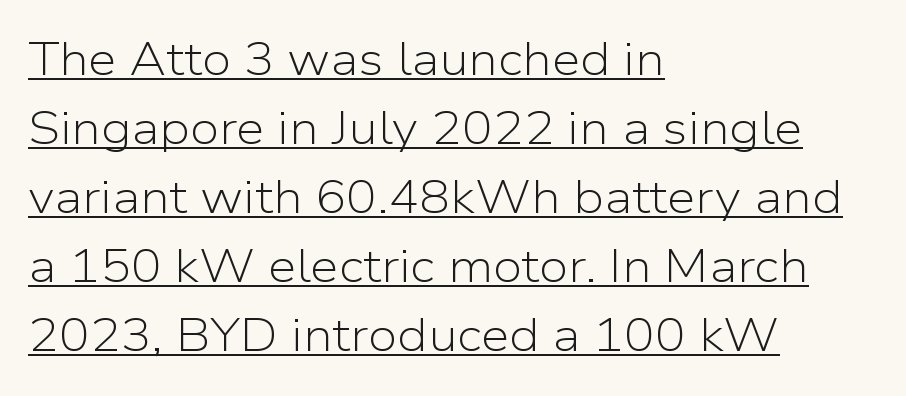
Successive baselines arrive at the customary interval. The horizontal fit of the characters is conventional and even. Horizontal alignment here is leftward, the default for most running prose. Nothing heavy about these letters — not bold at all. Underlining? Definitely there. Is this a fixed-width face? No — the glyphs have proportional, varying widths.
